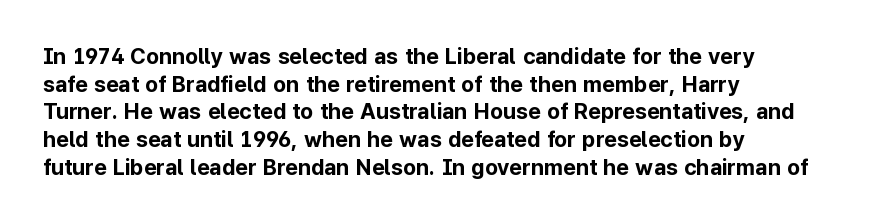
Q: Is the text bold? A: Yes.
Q: Is the text italic (slanted)? A: No, it is upright.
Q: Is the text underlined? A: No.
Q: How is the paragraph aligned? A: Left-aligned.
Q: Is the spacing between letters normal or unusually wide? A: Normal.
Q: Is the spacing between lines tight, normal or loose? A: Normal.
